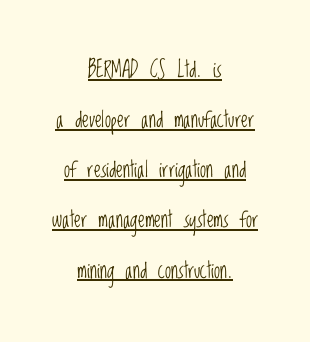
Q: Is the text bold? A: No.
Q: Is the text italic (slanted)? A: No, it is upright.
Q: Is the text underlined? A: Yes.
Q: How is the paragraph aligned? A: Centered.
Q: Is the spacing between letters normal or unusually wide? A: Normal.
Q: Is the spacing between lines tight, normal or loose? A: Loose.
